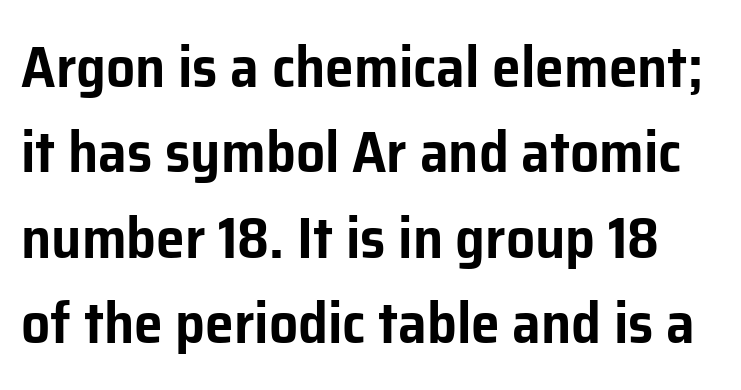
Q: Is the text italic (slanted)? A: No, it is upright.
Q: Is the typeface a serif or a sans-serif typeface? A: Sans-serif.
Q: Is the text underlined? A: No.
Q: Is the spacing between letters normal or unusually wide? A: Normal.
Q: Is the spacing between lines tight, normal or loose? A: Normal.
Q: Width (condensed, normal, or wide)? A: Normal.
Q: Stroke contrast? A: Low.
Q: x-height? A: Medium.
Q: Monospaced? A: No.
